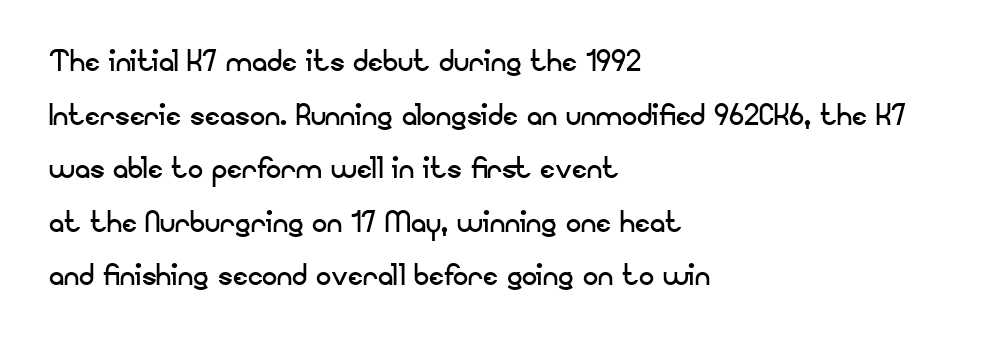
{"serif": "no", "italic": "no", "bold": "no", "weight": "regular", "width": "normal", "stroke_contrast": "low", "x_height": "small", "monospaced": "no", "underline": "no", "align": "left", "line_spacing": "normal", "line_spacing_ratio": 1.41, "letter_spacing": "normal", "letter_spacing_em": 0.0, "glyph_px": 38}
